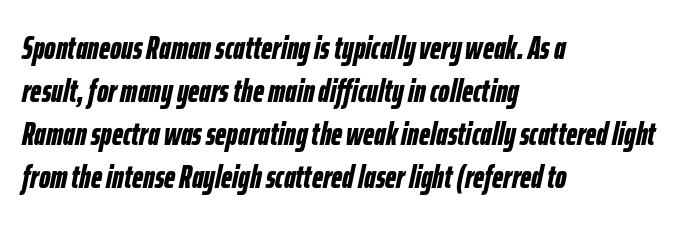
Its strokes are broad and dark, the hallmark of bold type. Words appear dense and cohesive because spacing is normal. Each letter keeps its own natural width here, so spacing adapts to shape. Leading matches the norm, producing a regular column.
